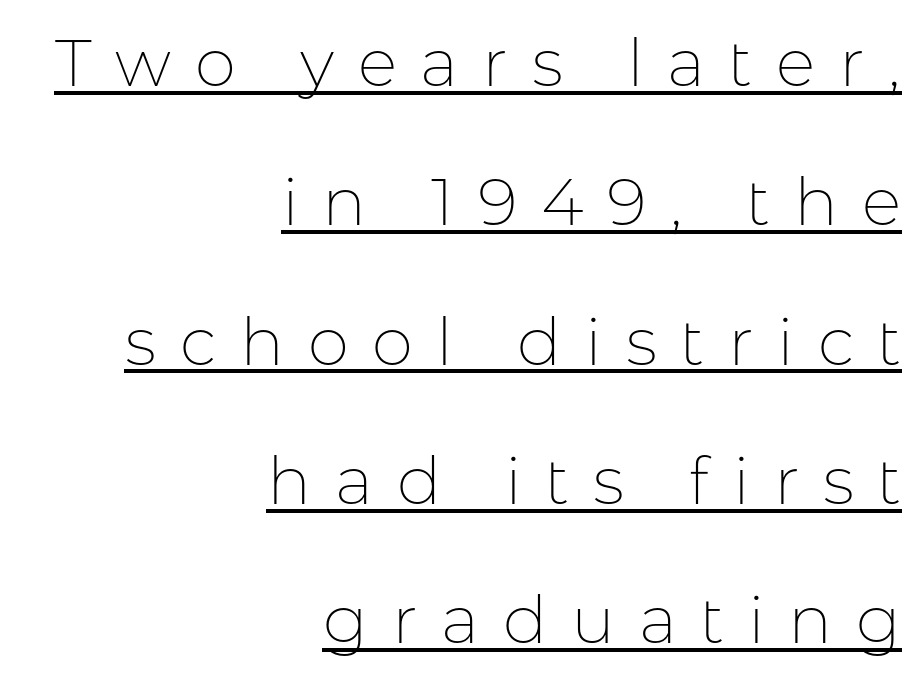
{"serif": "no", "italic": "no", "bold": "no", "weight": "thin", "width": "normal", "stroke_contrast": "low", "x_height": "medium", "monospaced": "no", "underline": "yes", "align": "right", "line_spacing": "loose", "line_spacing_ratio": 2.11, "letter_spacing": "wide", "letter_spacing_em": 0.36, "glyph_px": 66}
